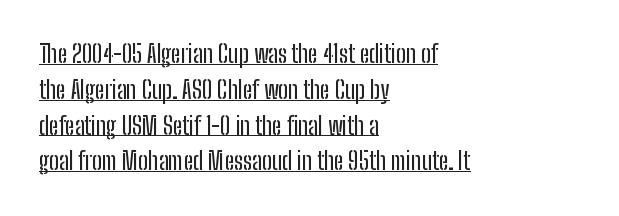
{"italic": "no", "underline": "yes", "align": "left", "line_spacing": "normal", "line_spacing_ratio": 1.49, "letter_spacing": "normal", "letter_spacing_em": 0.0, "glyph_px": 24}
